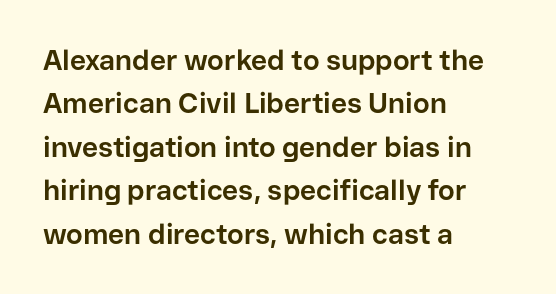
{"serif": "no", "italic": "no", "bold": "yes", "weight": "bold", "width": "normal", "stroke_contrast": "low", "x_height": "medium", "monospaced": "no", "underline": "no", "align": "left", "line_spacing": "normal", "line_spacing_ratio": 1.55, "letter_spacing": "normal", "letter_spacing_em": 0.0, "glyph_px": 28}
